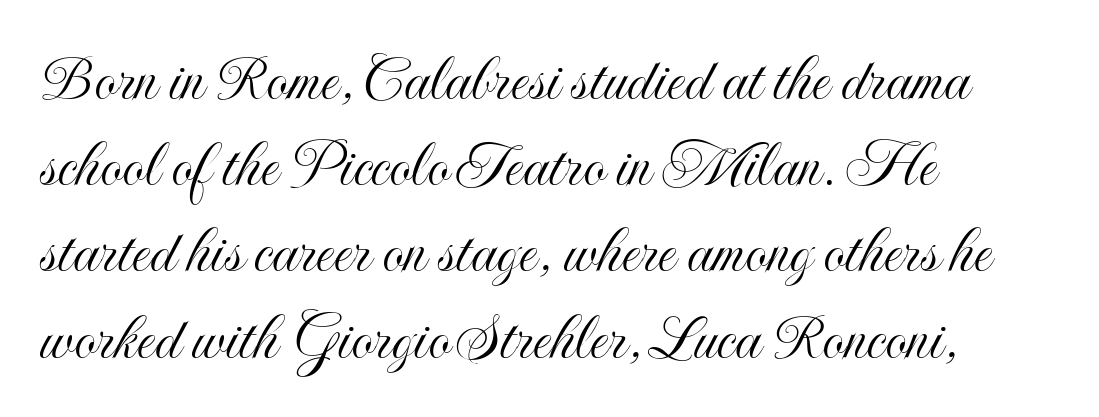
Q: Is the text italic (slanted)? A: Yes.
Q: Is the text underlined? A: No.
Q: How is the paragraph aligned? A: Left-aligned.
Q: Is the spacing between letters normal or unusually wide? A: Normal.
Q: Is the spacing between lines tight, normal or loose? A: Normal.
Q: Width (condensed, normal, or wide)? A: Condensed.
Q: x-height? A: Small.
Q: Monospaced? A: No.
